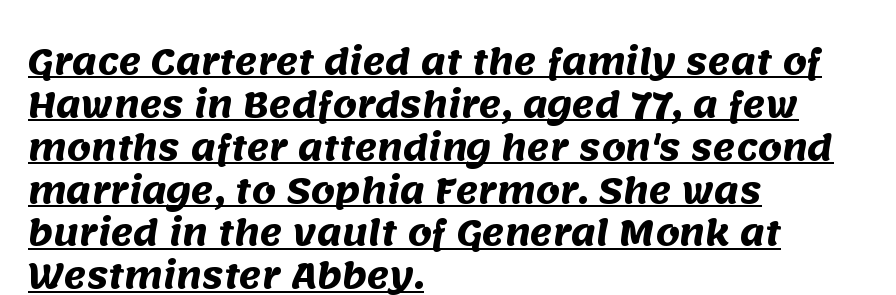
{"serif": "no", "bold": "yes", "weight": "heavy", "width": "normal", "stroke_contrast": "medium", "x_height": "large", "monospaced": "no", "underline": "yes", "align": "left", "line_spacing": "normal", "line_spacing_ratio": 1.26, "letter_spacing": "normal", "letter_spacing_em": 0.0, "glyph_px": 34}
